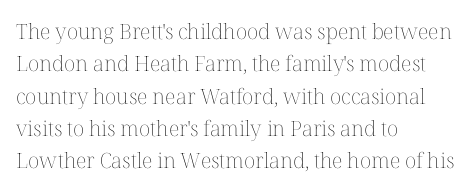
Q: Is the text bold? A: No.
Q: Is the text italic (slanted)? A: No, it is upright.
Q: Is the text underlined? A: No.
Q: How is the paragraph aligned? A: Left-aligned.
Q: Is the spacing between letters normal or unusually wide? A: Normal.
Q: Is the spacing between lines tight, normal or loose? A: Normal.
